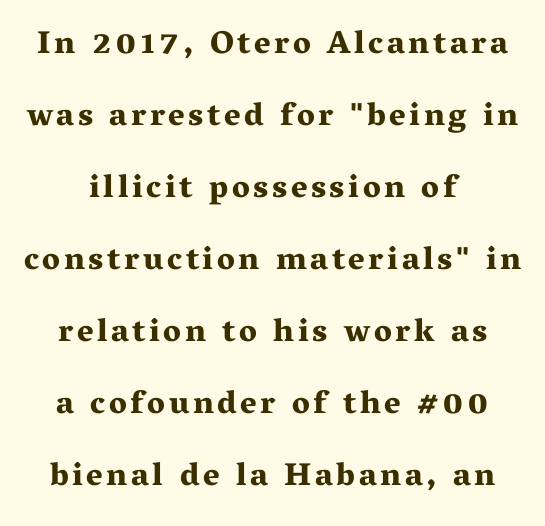
The image shows 32 px bold, wide serif type, upright; set centered, loose line spacing (2.25x), not underlined; medium stroke contrast and a medium x-height.
